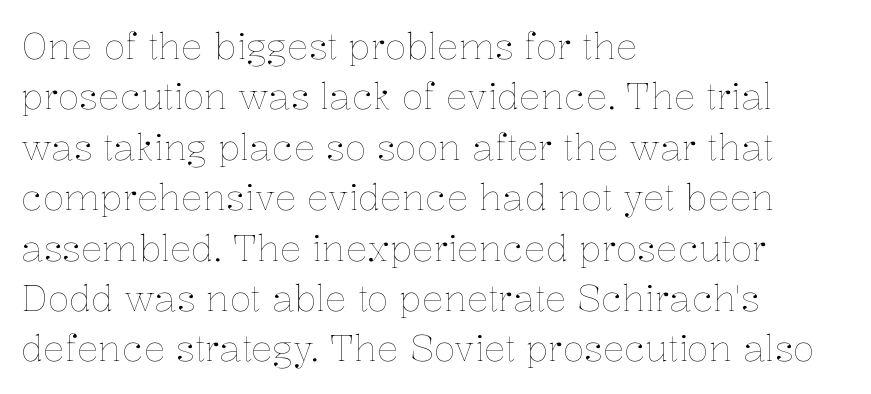
{"italic": "no", "bold": "no", "weight": "thin", "width": "normal", "stroke_contrast": "low", "x_height": "medium", "monospaced": "no", "underline": "no", "align": "left", "line_spacing": "normal", "line_spacing_ratio": 1.4, "letter_spacing": "normal", "letter_spacing_em": 0.0, "glyph_px": 36}
